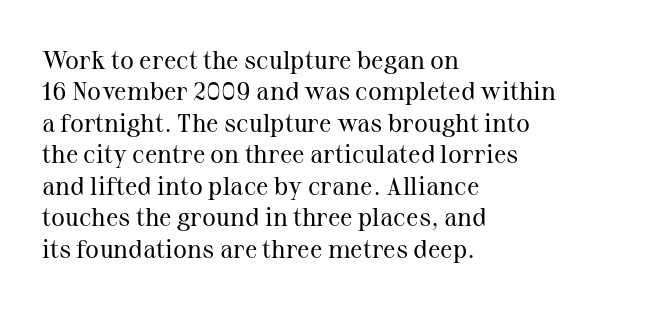
What stands out about the letter spacing? Nothing — it is the standard amount. The rendering anchors every line to the left-hand side. A light-to-regular cut is what we see here. Ordinary non-slanted type is in use.
